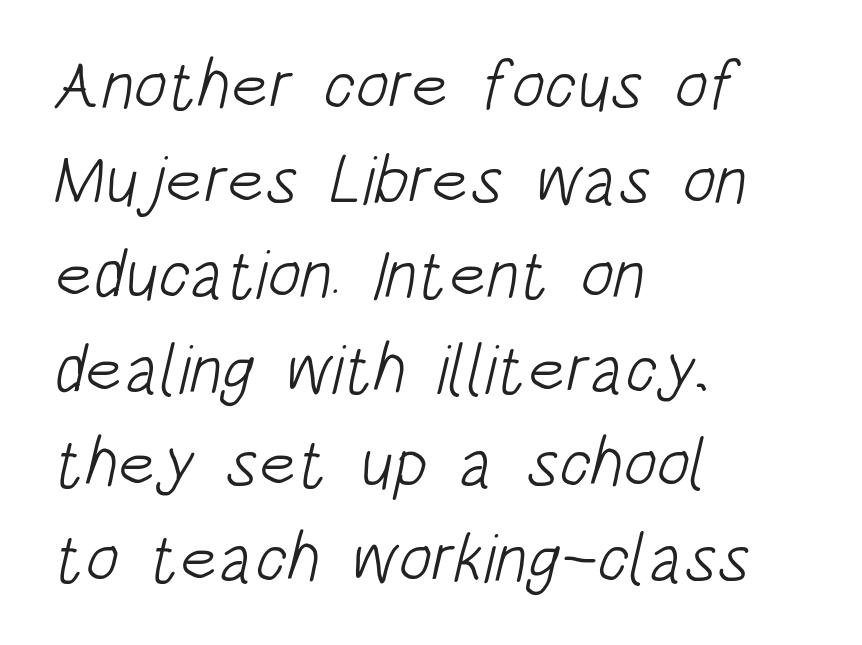
Q: Is the text bold? A: No.
Q: Is the typeface a serif or a sans-serif typeface? A: Sans-serif.
Q: Is the text underlined? A: No.
Q: How is the paragraph aligned? A: Left-aligned.
Q: Is the spacing between letters normal or unusually wide? A: Normal.
Q: Is the spacing between lines tight, normal or loose? A: Normal.
Q: Width (condensed, normal, or wide)? A: Condensed.
Q: Stroke contrast? A: Low.
Q: x-height? A: Large.
Q: Monospaced? A: No.
